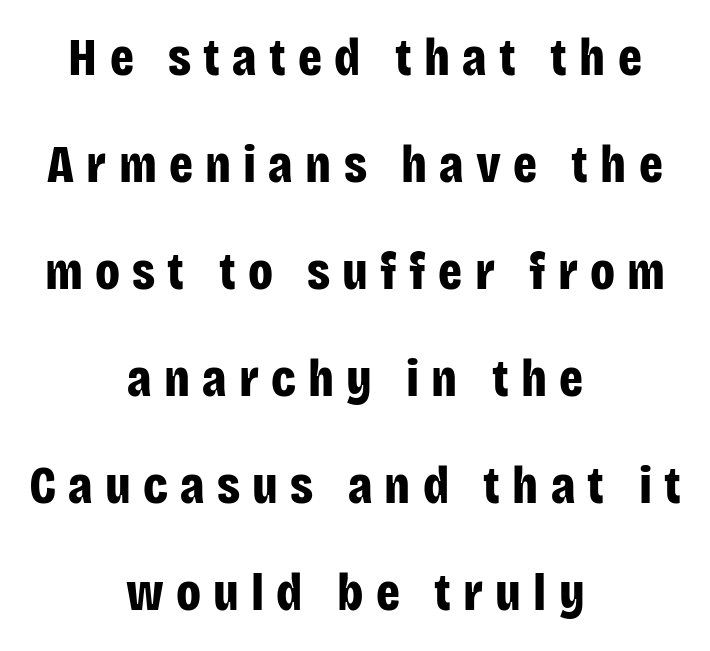
The image shows 53 px bold, condensed sans-serif type, upright; set centered, loose line spacing (2.02x), unusually wide letter spacing (+0.23 em), not underlined; low stroke contrast and a large x-height.
